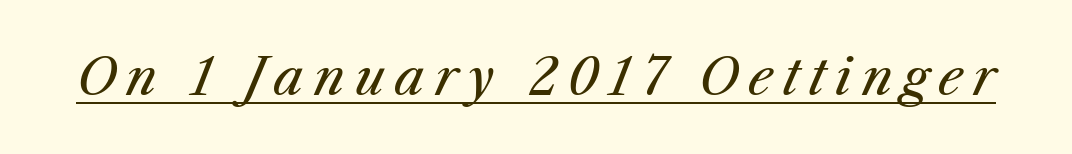
The image shows 50 px regular-weight type, italic (leaning right); set underlined; medium stroke contrast and a medium x-height.
